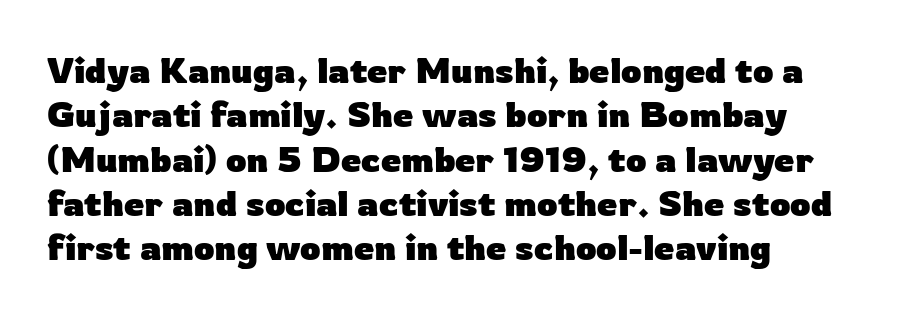
The image shows 36 px heavy sans-serif type, upright; set left-aligned, line spacing 1.23x, normal letter spacing, not underlined; low stroke contrast and a medium x-height.
